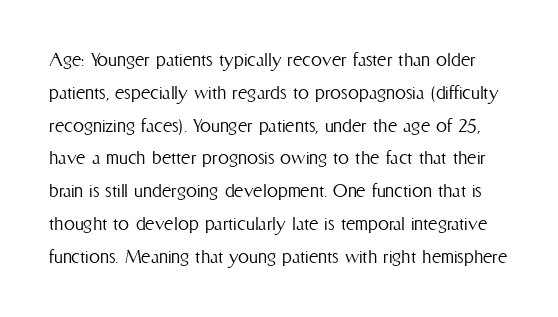
Tall strokes in this sample are plumb rather than angled. Nothing unusual about the tracking: characters are spaced as the font intends. Interline gaps are of average width in this sample. The gap between lines stays unmarked. On a weight scale, this lands at 450 or below.
